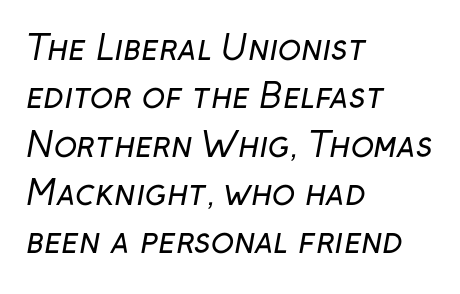
Q: Is the text bold? A: No.
Q: Is the typeface a serif or a sans-serif typeface? A: Sans-serif.
Q: Is the text underlined? A: No.
Q: How is the paragraph aligned? A: Left-aligned.
Q: Is the spacing between letters normal or unusually wide? A: Normal.
Q: Is the spacing between lines tight, normal or loose? A: Normal.
Q: Width (condensed, normal, or wide)? A: Normal.
Q: Stroke contrast? A: Low.
Q: x-height? A: Medium.
Q: Monospaced? A: No.
